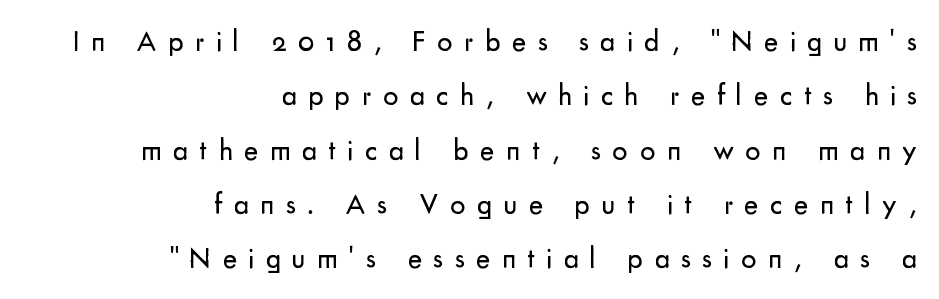
Q: Is the text bold? A: No.
Q: Is the text italic (slanted)? A: No, it is upright.
Q: Is the typeface a serif or a sans-serif typeface? A: Sans-serif.
Q: Is the text underlined? A: No.
Q: How is the paragraph aligned? A: Right-aligned.
Q: Is the spacing between letters normal or unusually wide? A: Unusually wide.
Q: Width (condensed, normal, or wide)? A: Normal.
Q: Stroke contrast? A: Low.
Q: x-height? A: Small.
Q: Monospaced? A: No.
